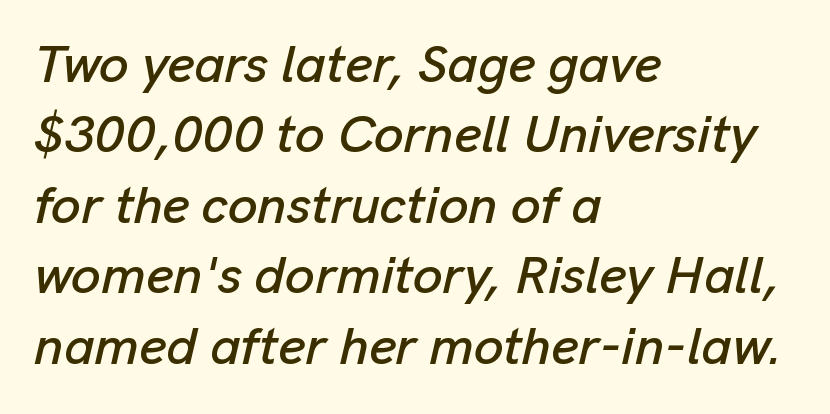
{"italic": "yes", "lean": "right", "slant_degrees": 13, "width": "normal", "stroke_contrast": "low", "x_height": "medium", "monospaced": "no", "underline": "no", "align": "left", "line_spacing": "normal", "line_spacing_ratio": 1.33, "letter_spacing": "normal", "letter_spacing_em": 0.0, "glyph_px": 53}
